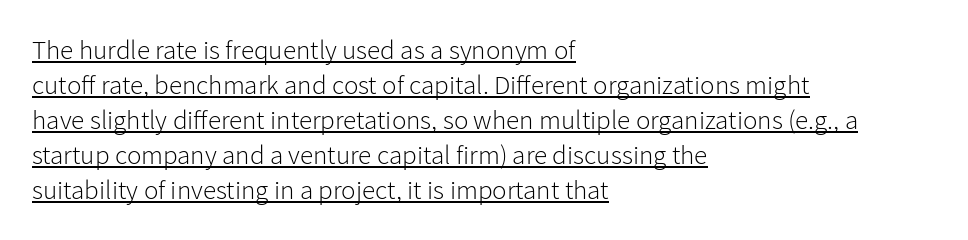
Q: Is the text bold? A: No.
Q: Is the text italic (slanted)? A: No, it is upright.
Q: Is the text underlined? A: Yes.
Q: How is the paragraph aligned? A: Left-aligned.
Q: Is the spacing between letters normal or unusually wide? A: Normal.
Q: Is the spacing between lines tight, normal or loose? A: Normal.
